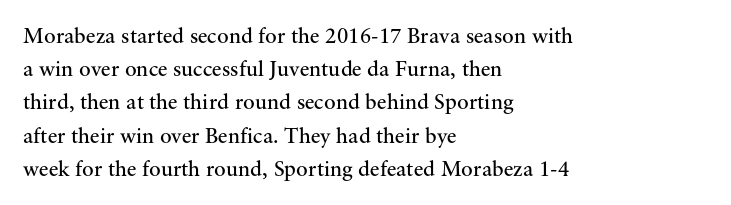
{"italic": "no", "bold": "no", "underline": "no", "align": "left", "line_spacing": "normal", "line_spacing_ratio": 1.51, "letter_spacing": "normal", "letter_spacing_em": 0.0, "glyph_px": 22}
